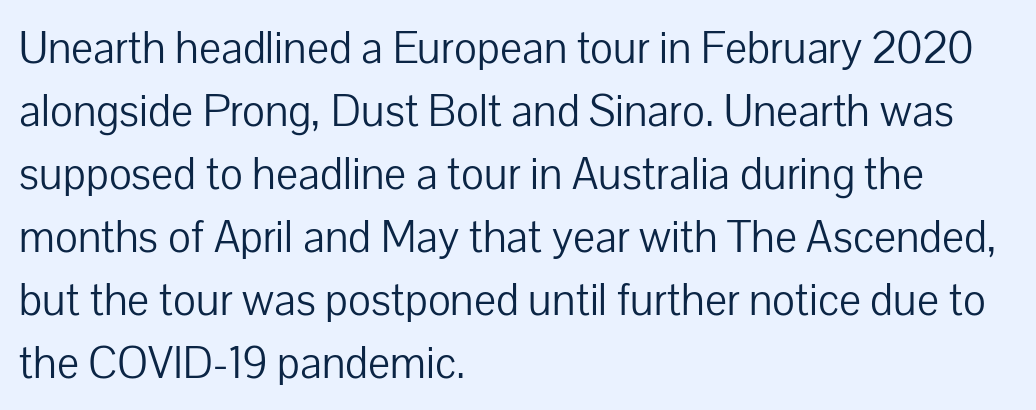
The image shows 44 px light sans-serif type, upright; set left-aligned, normal line spacing (1.43x), normal letter spacing, not underlined; low stroke contrast and a medium x-height.
